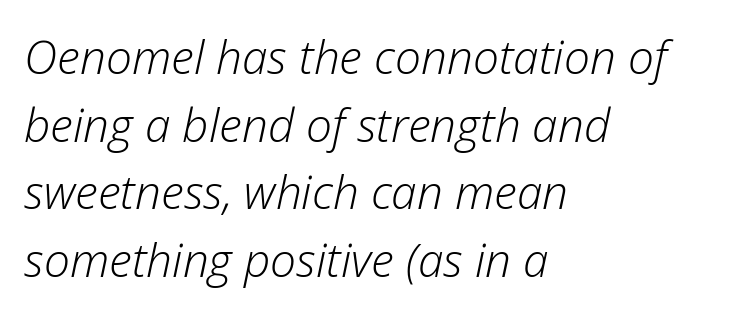
Q: Is the text bold? A: No.
Q: Is the text italic (slanted)? A: Yes, it leans right by about 12 degrees.
Q: Is the text underlined? A: No.
Q: How is the paragraph aligned? A: Left-aligned.
Q: Is the spacing between letters normal or unusually wide? A: Normal.
Q: Is the spacing between lines tight, normal or loose? A: Normal.
Q: Width (condensed, normal, or wide)? A: Normal.
Q: Stroke contrast? A: Low.
Q: x-height? A: Medium.
Q: Monospaced? A: No.
